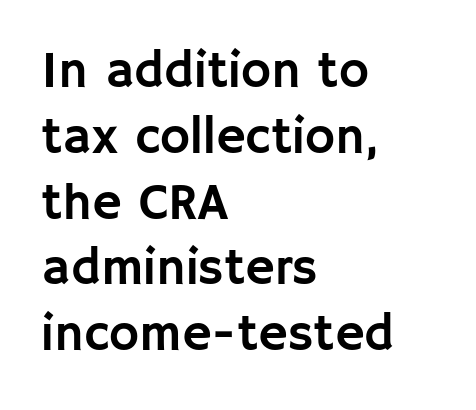
The image shows 51 px sans-serif type, upright; set left-aligned, normal line spacing (1.29x), normal letter spacing, not underlined; low stroke contrast and a large x-height.
